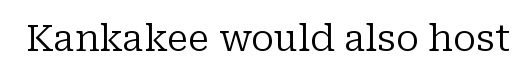
A typesetter would call this zero additional tracking. No chunkiness to these letters — they're not bold. Ordinary non-slanted type is in use. Type style note: has serifs.
